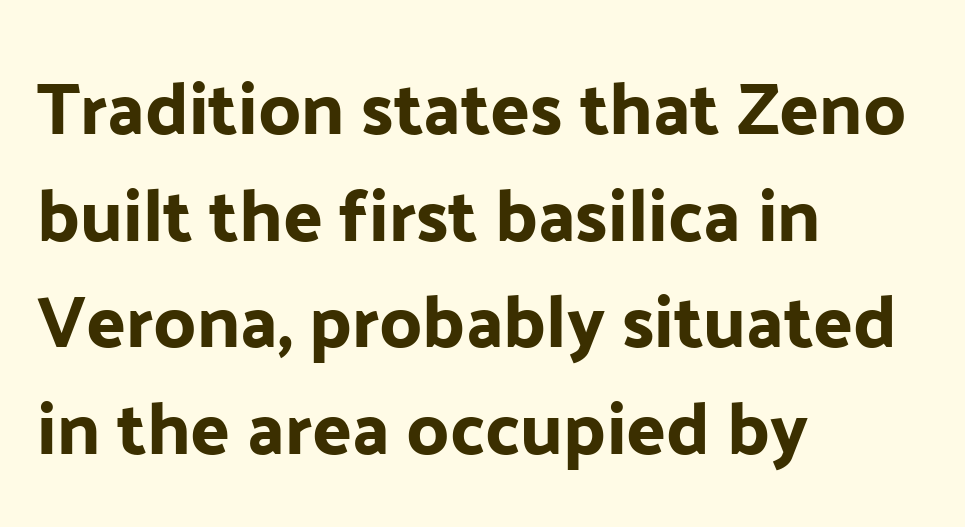
The letters carry no serifs — their stems end cleanly without finishing strokes. Looks like regular typesetting: each glyph gets only the width it needs. A roman cut, with each character standing at attention. The rendering uses a moderate line-height, typical for paragraphs. This rendering uses left alignment, leaving the right contour irregular. A bare baseline throughout the passage.
